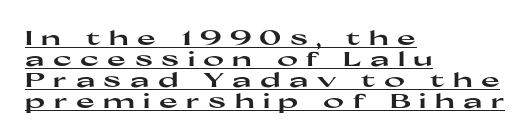
The designer dialed line spacing down below the default. A rule runs beneath these lines of type. The setting favours the left margin, as ordinary paragraphs usually do. These lines were composed using upright roman letters.
